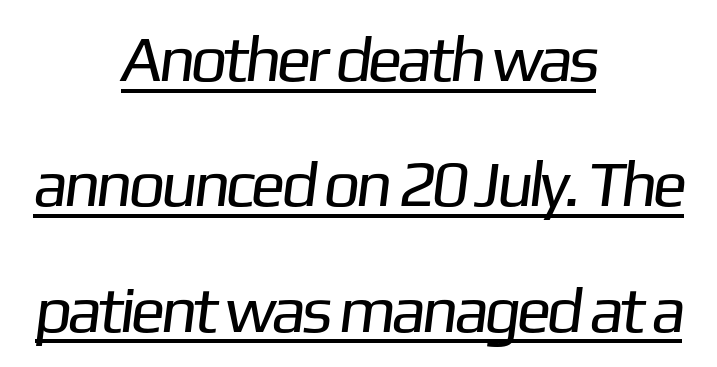
{"serif": "no", "bold": "no", "weight": "regular", "width": "normal", "stroke_contrast": "low", "x_height": "medium", "monospaced": "no", "underline": "yes", "align": "center", "line_spacing": "loose", "line_spacing_ratio": 1.93, "letter_spacing": "normal", "letter_spacing_em": 0.0, "glyph_px": 65}
